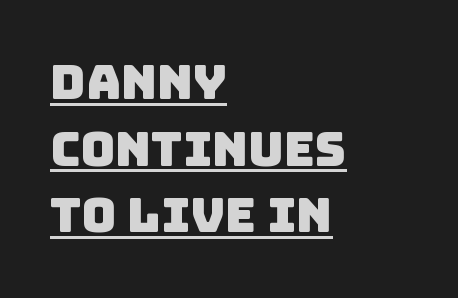
Q: Is the typeface a serif or a sans-serif typeface? A: Sans-serif.
Q: Is the text underlined? A: Yes.
Q: How is the paragraph aligned? A: Left-aligned.
Q: Is the spacing between letters normal or unusually wide? A: Normal.
Q: Is the spacing between lines tight, normal or loose? A: Normal.
Q: Width (condensed, normal, or wide)? A: Normal.
Q: Stroke contrast? A: Low.
Q: x-height? A: Large.
Q: Monospaced? A: No.
